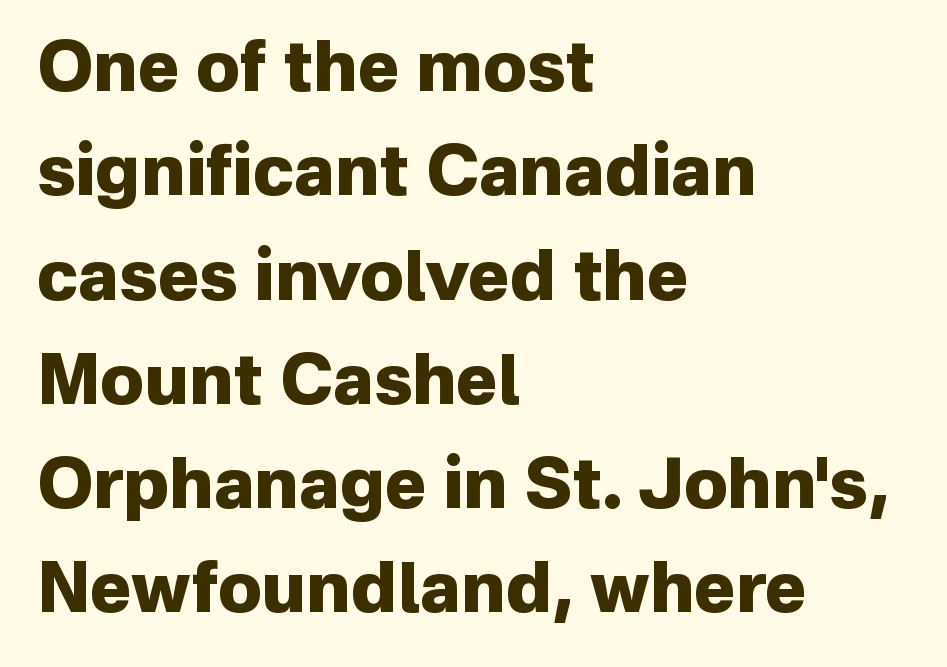
{"serif": "no", "italic": "no", "bold": "yes", "weight": "heavy", "width": "normal", "stroke_contrast": "low", "x_height": "medium", "monospaced": "no", "underline": "no", "align": "left", "line_spacing": "normal", "line_spacing_ratio": 1.49, "letter_spacing": "normal", "letter_spacing_em": 0.0, "glyph_px": 70}
